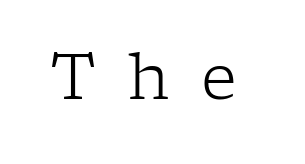
Q: Is the text bold? A: No.
Q: Is the text italic (slanted)? A: No, it is upright.
Q: Is the typeface a serif or a sans-serif typeface? A: Serif.
Q: Is the text underlined? A: No.
Q: Is the spacing between letters normal or unusually wide? A: Unusually wide.
Q: Width (condensed, normal, or wide)? A: Normal.
Q: Stroke contrast? A: Low.
Q: x-height? A: Medium.
Q: Monospaced? A: No.
